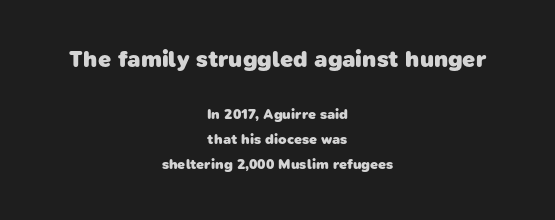
Caption: upper text group enlarged, lower text group reduced. Here the glyphs are tracked normally, forming tight word shapes. The typesetter chose a symmetrical, centered arrangement here. This is heavy type, rendered in bold. Plain, unruled lines of type.
